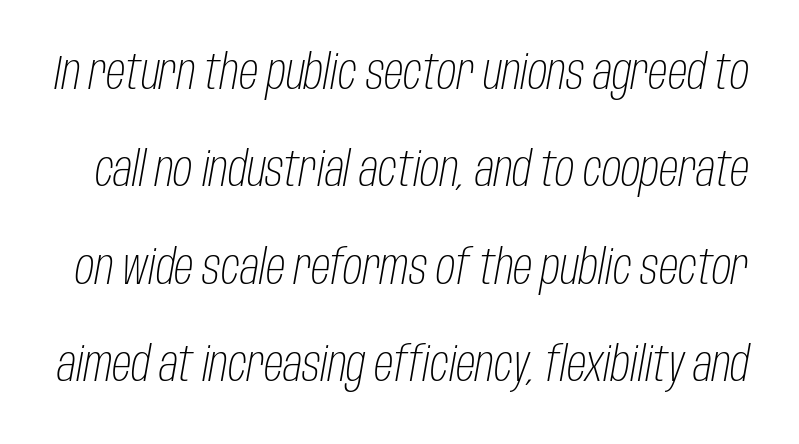
The gaps between neighbouring characters are ordinary and unremarkable. Ink coverage per letter is moderate at most. Note the varied advance widths — an 'i' is clearly narrower than an 'm'. A typesetter would mark this as italic.
